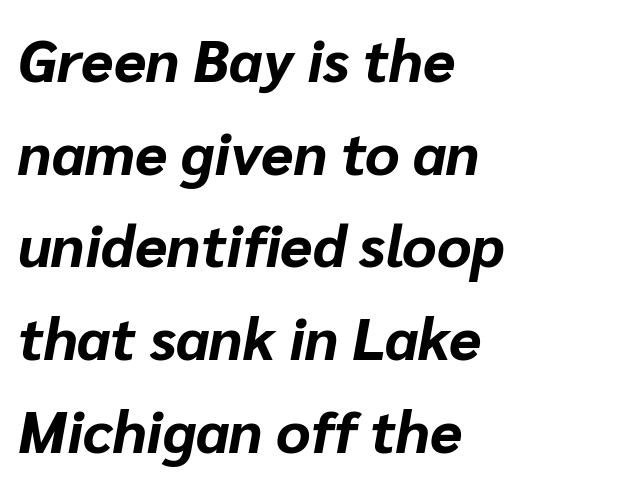
Q: Is the text bold? A: Yes.
Q: Is the text italic (slanted)? A: Yes, it leans right by about 10 degrees.
Q: Is the text underlined? A: No.
Q: How is the paragraph aligned? A: Left-aligned.
Q: Is the spacing between letters normal or unusually wide? A: Normal.
Q: Is the spacing between lines tight, normal or loose? A: Normal.
Q: Width (condensed, normal, or wide)? A: Normal.
Q: Stroke contrast? A: Low.
Q: x-height? A: Medium.
Q: Monospaced? A: No.
